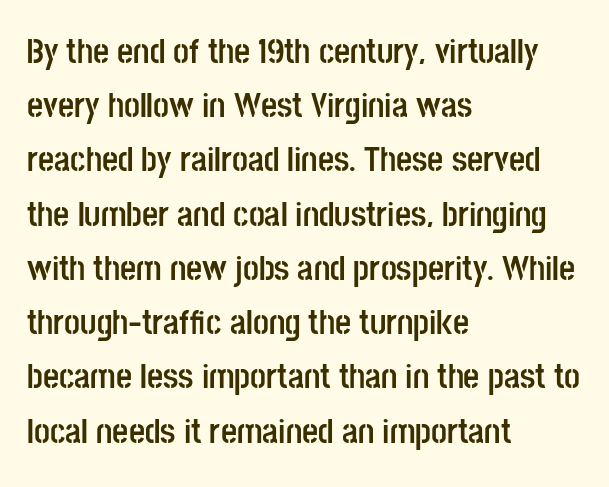
Q: Is the text bold? A: Yes.
Q: Is the text italic (slanted)? A: No, it is upright.
Q: Is the typeface a serif or a sans-serif typeface? A: Sans-serif.
Q: Is the text underlined? A: No.
Q: How is the paragraph aligned? A: Left-aligned.
Q: Is the spacing between letters normal or unusually wide? A: Normal.
Q: Is the spacing between lines tight, normal or loose? A: Normal.
Q: Width (condensed, normal, or wide)? A: Condensed.
Q: Stroke contrast? A: Low.
Q: x-height? A: Large.
Q: Monospaced? A: No.
